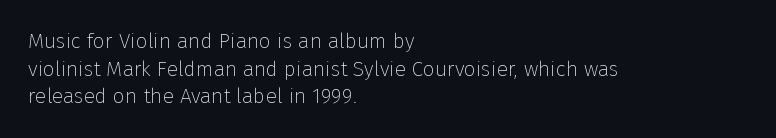
Every stem runs plumb, perpendicular to the baseline. Leftover space on each line is placed entirely after the last word. Check the space under the baseline: it is left empty. This reads as an unemphasized weight, regular at the heaviest. Caption: standard tracking, unaltered.
